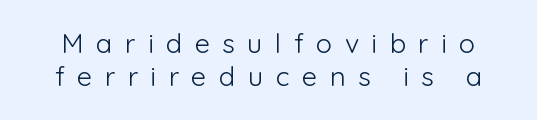
{"italic": "no", "bold": "no", "underline": "no", "line_spacing_ratio": 1.24, "letter_spacing": "wide", "letter_spacing_em": 0.46, "glyph_px": 27}
